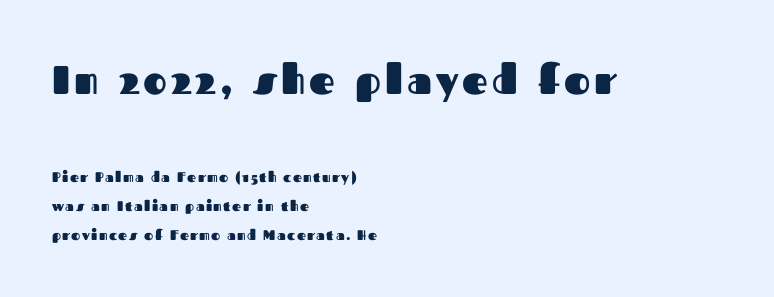
Students, observe: this is what heavily led, spacious text looks like. The lines in this sample share a left origin and differ only in where they stop. Typesetter's note: full bold, strokes at maximum text heaviness. The area under the type is left untouched. Character size in the leading block exceeds that of the trailing block. The passage shown is typed in a proportional face where columns would drift.
